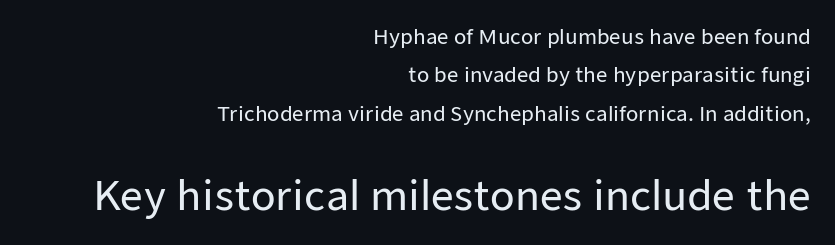
The image shows 40 px sans-serif type, upright; set right-aligned, loose line spacing (1.92x), normal letter spacing, not underlined; the second (bottom) block is 2.0x larger; low stroke contrast and a medium x-height.
